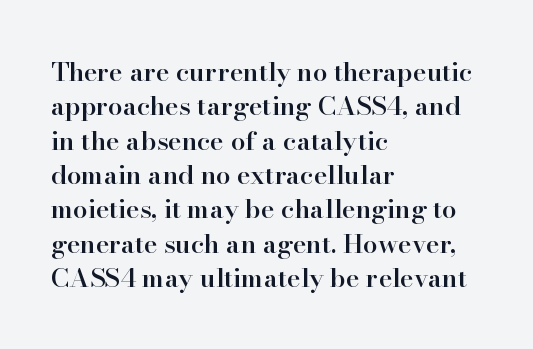
The image shows 26 px text type, upright; set left-aligned, normal line spacing (1.32x), normal letter spacing, not underlined.
